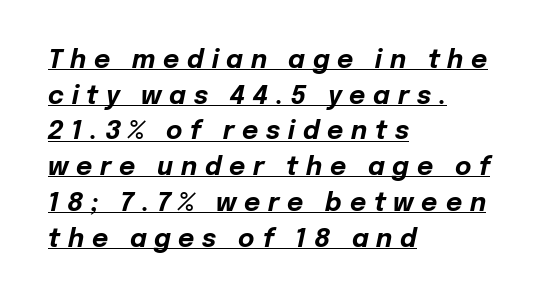
{"italic": "yes", "lean": "right", "slant_degrees": 12, "bold": "yes", "underline": "yes", "align": "left", "line_spacing": "normal", "line_spacing_ratio": 1.43, "letter_spacing": "wide", "letter_spacing_em": 0.31, "glyph_px": 25}
